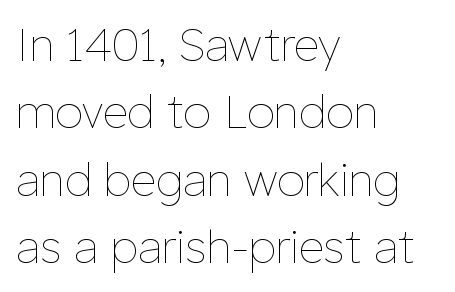
The image shows 45 px thin type, upright; set left-aligned, normal line spacing (1.5x), normal letter spacing, not underlined; low stroke contrast and a medium x-height.
